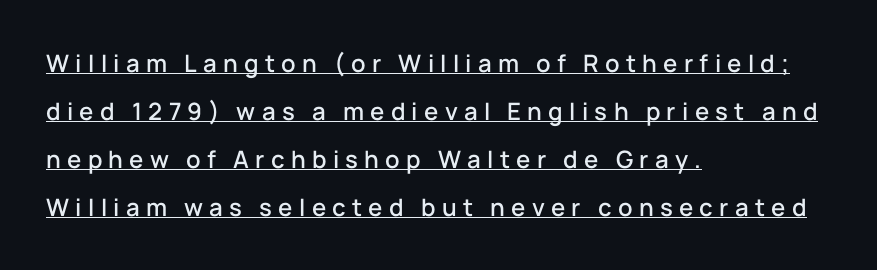
Q: Is the text italic (slanted)? A: No, it is upright.
Q: Is the text underlined? A: Yes.
Q: How is the paragraph aligned? A: Left-aligned.
Q: Is the spacing between letters normal or unusually wide? A: Unusually wide.
Q: Is the spacing between lines tight, normal or loose? A: Loose.
